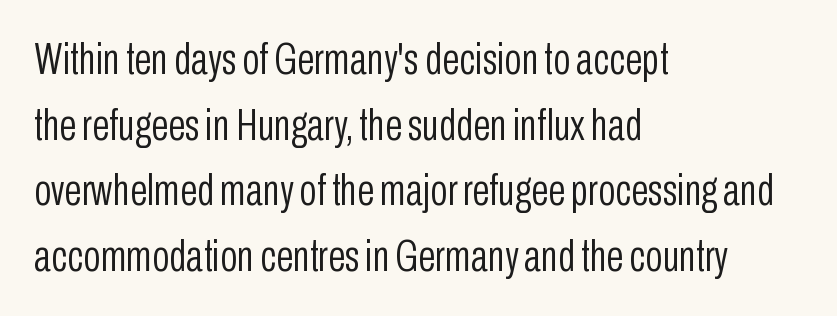
The letters stand upright; this is a roman face. You could call the tracking neutral — neither tight nor loose. The font family rendered here belongs to the sans-serif group. Descender tails drop into unmarked territory.
